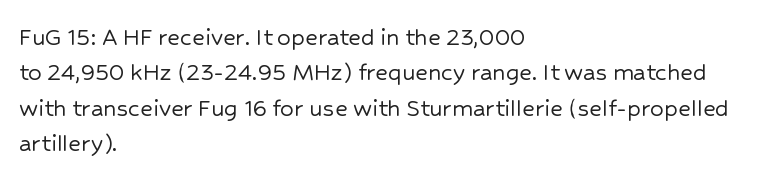
Interline gaps are of average width in this sample. The axis of the letterforms is exactly vertical. Casual observation: everything's shoved over to the left. These lines keep a tight, regular rhythm from letter to letter. Unmarked baselines from the first word to the last.
